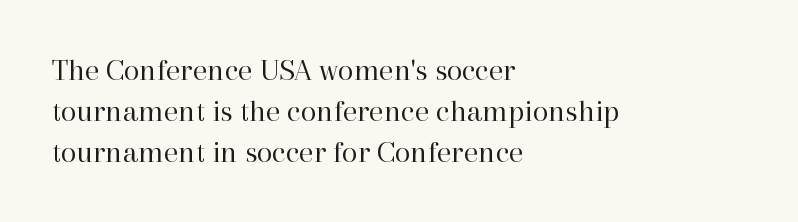
Q: Is the text bold? A: No.
Q: Is the text italic (slanted)? A: No, it is upright.
Q: Is the typeface a serif or a sans-serif typeface? A: Serif.
Q: Is the text underlined? A: No.
Q: How is the paragraph aligned? A: Left-aligned.
Q: Is the spacing between letters normal or unusually wide? A: Normal.
Q: Is the spacing between lines tight, normal or loose? A: Normal.
Q: Width (condensed, normal, or wide)? A: Normal.
Q: Stroke contrast? A: High.
Q: x-height? A: Medium.
Q: Monospaced? A: No.
